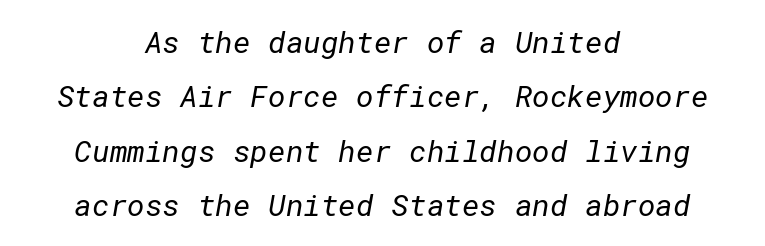
Q: Is the text bold? A: No.
Q: Is the typeface a serif or a sans-serif typeface? A: Sans-serif.
Q: Is the text underlined? A: No.
Q: How is the paragraph aligned? A: Centered.
Q: Is the spacing between letters normal or unusually wide? A: Normal.
Q: Width (condensed, normal, or wide)? A: Normal.
Q: Stroke contrast? A: Low.
Q: x-height? A: Medium.
